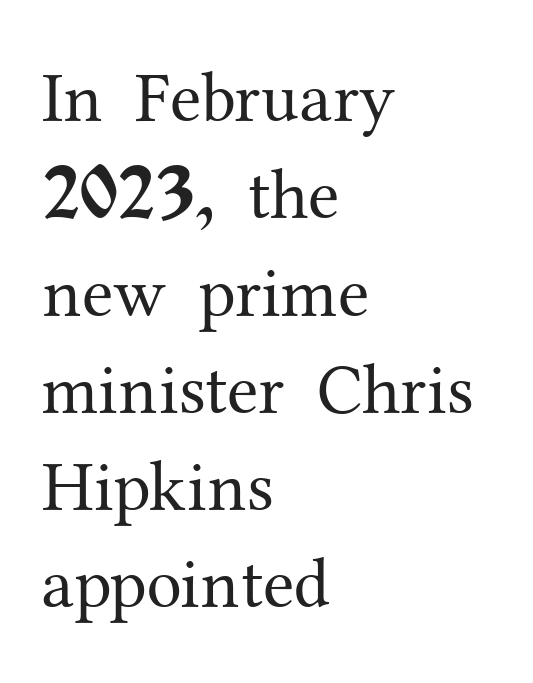
The image shows 71 px regular-weight serif type, upright; set left-aligned, normal line spacing (1.37x), normal letter spacing, not underlined; medium stroke contrast and a medium x-height.
